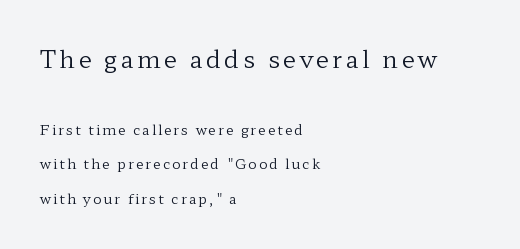
Visually, the top section dominates because its glyphs are scaled up. Leading: increased. Italic? Not at all — the glyphs are vertical. Lines of text with bare space underneath.
